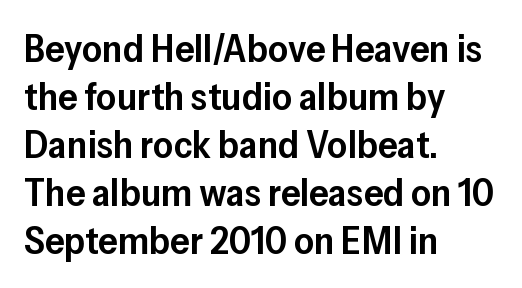
Varying glyph widths throughout — classic text-font behaviour. Caption: semibold face, moderately heavy strokes. The gaps between neighbouring characters are ordinary and unremarkable. Check under the words: just untouched page. The typography opts for an upright posture over an oblique one.
